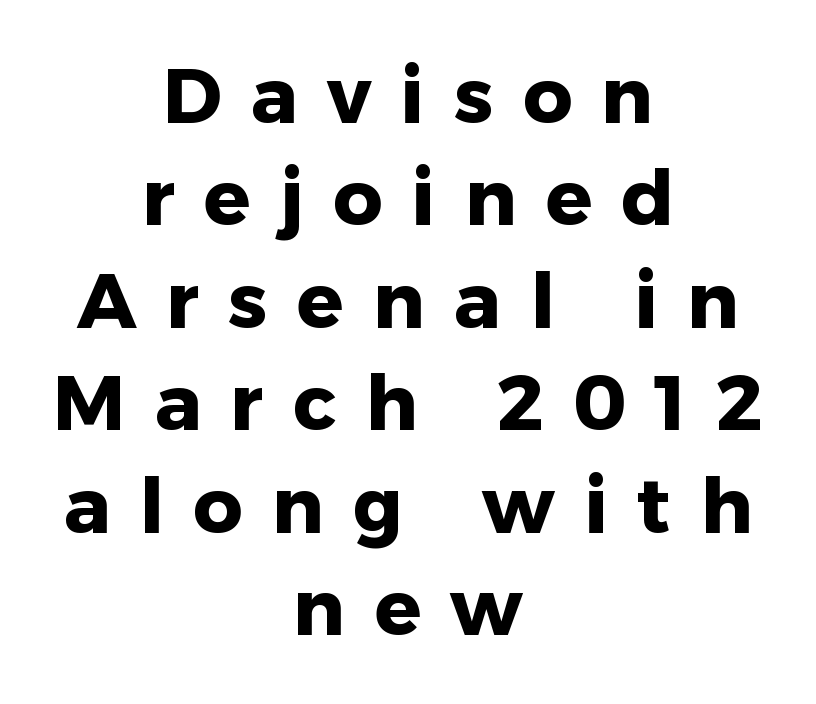
Q: Is the text bold? A: Yes.
Q: Is the text italic (slanted)? A: No, it is upright.
Q: Is the typeface a serif or a sans-serif typeface? A: Sans-serif.
Q: Is the text underlined? A: No.
Q: How is the paragraph aligned? A: Centered.
Q: Is the spacing between letters normal or unusually wide? A: Unusually wide.
Q: Is the spacing between lines tight, normal or loose? A: Normal.
Q: Width (condensed, normal, or wide)? A: Normal.
Q: Stroke contrast? A: Low.
Q: x-height? A: Medium.
Q: Monospaced? A: No.
